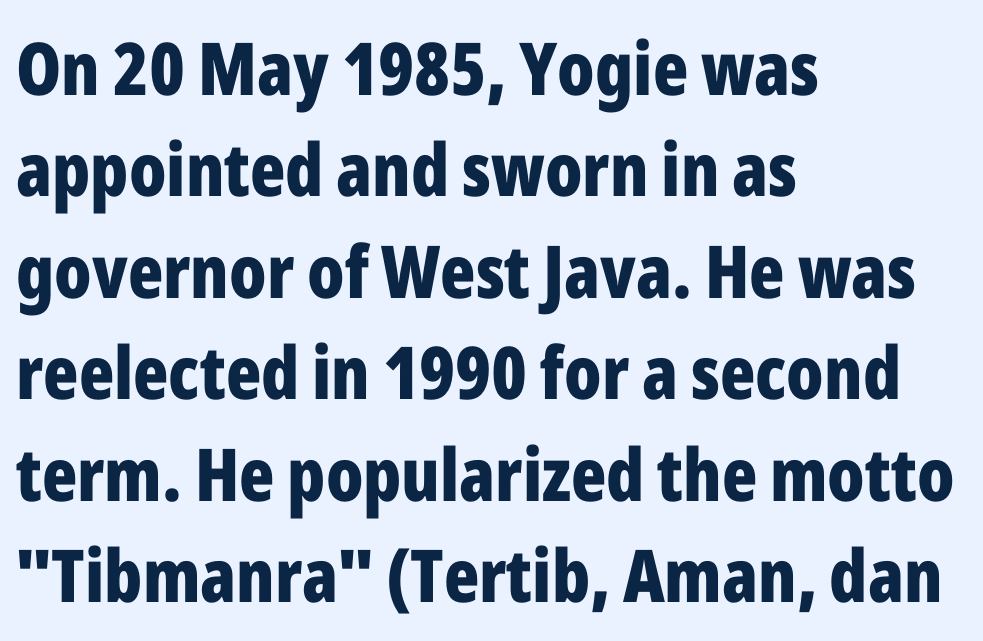
{"serif": "no", "italic": "no", "bold": "yes", "weight": "bold", "width": "condensed", "stroke_contrast": "low", "x_height": "medium", "monospaced": "no", "underline": "no", "align": "left", "line_spacing": "normal", "line_spacing_ratio": 1.39, "letter_spacing": "normal", "letter_spacing_em": 0.0, "glyph_px": 73}
